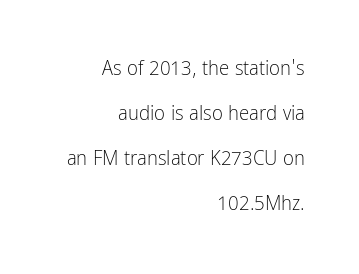
The image shows 21 px text type, upright; set right-aligned, loose line spacing (2.15x), normal letter spacing, not underlined.
